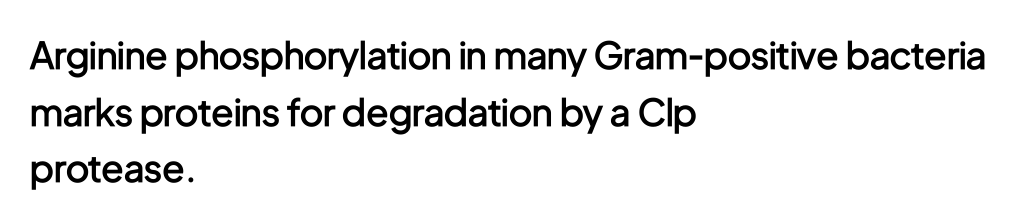
Q: Is the text bold? A: Semi-bold.
Q: Is the text italic (slanted)? A: No, it is upright.
Q: Is the typeface a serif or a sans-serif typeface? A: Sans-serif.
Q: Is the text underlined? A: No.
Q: How is the paragraph aligned? A: Left-aligned.
Q: Is the spacing between letters normal or unusually wide? A: Normal.
Q: Is the spacing between lines tight, normal or loose? A: Normal.
Q: Width (condensed, normal, or wide)? A: Condensed.
Q: Stroke contrast? A: Low.
Q: x-height? A: Medium.
Q: Monospaced? A: No.
